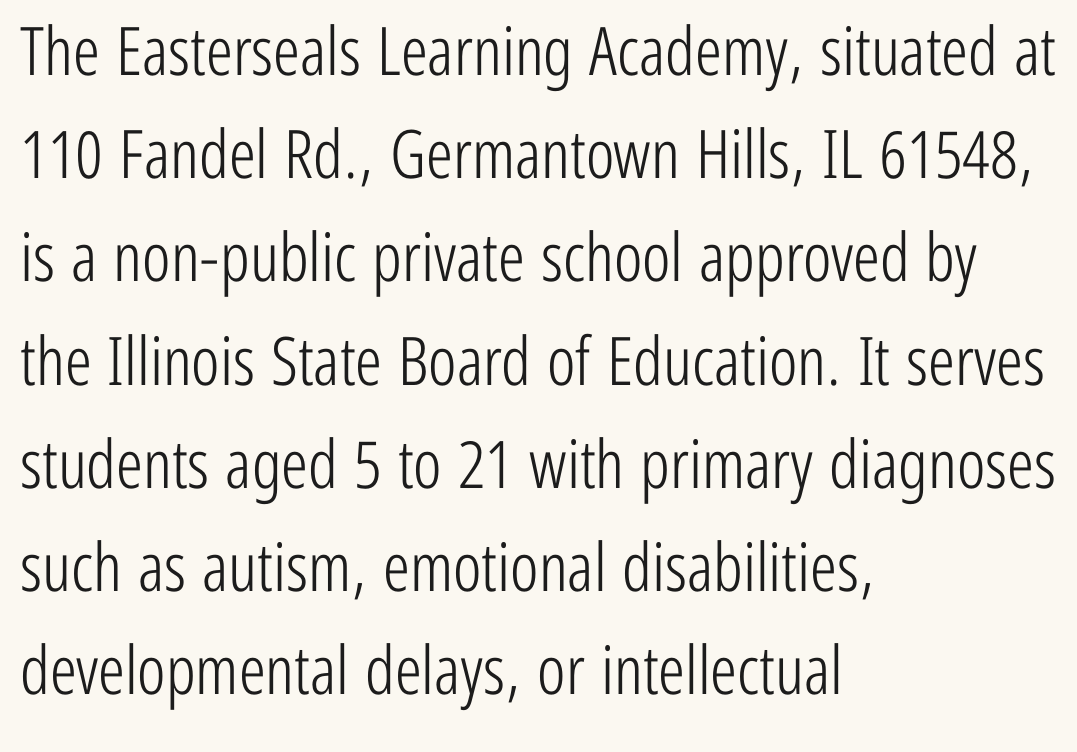
Q: Is the text bold? A: No.
Q: Is the text italic (slanted)? A: No, it is upright.
Q: Is the typeface a serif or a sans-serif typeface? A: Sans-serif.
Q: Is the text underlined? A: No.
Q: How is the paragraph aligned? A: Left-aligned.
Q: Is the spacing between letters normal or unusually wide? A: Normal.
Q: Is the spacing between lines tight, normal or loose? A: Normal.
Q: Width (condensed, normal, or wide)? A: Condensed.
Q: Stroke contrast? A: Low.
Q: x-height? A: Medium.
Q: Monospaced? A: No.
